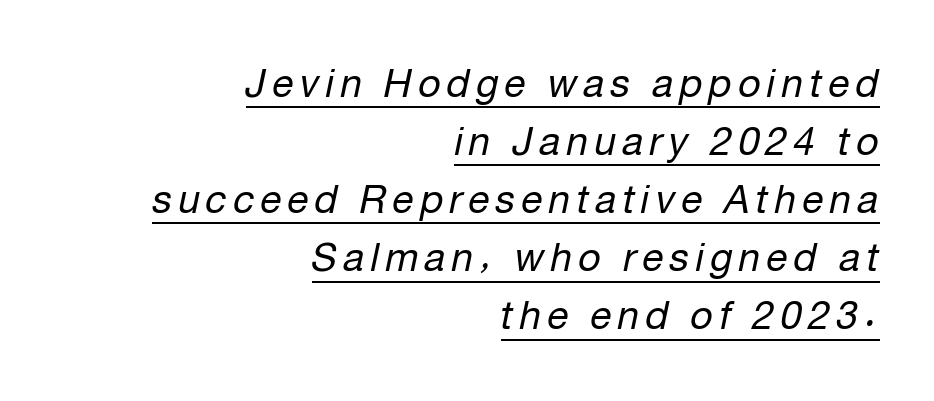
{"italic": "yes", "lean": "right", "slant_degrees": 12, "bold": "no", "weight": "regular", "width": "normal", "stroke_contrast": "low", "x_height": "medium", "monospaced": "no", "underline": "yes", "align": "right", "line_spacing": "normal", "line_spacing_ratio": 1.49, "glyph_px": 39}
